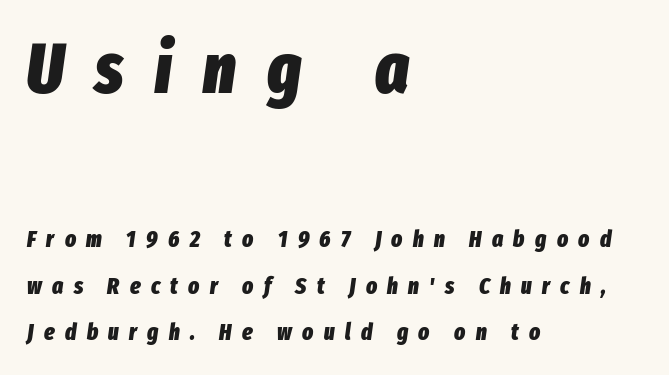
Q: Is the text bold? A: Yes.
Q: Is the text italic (slanted)? A: Yes, it leans right by about 8 degrees.
Q: Is the text underlined? A: No.
Q: How is the paragraph aligned? A: Left-aligned.
Q: Is the spacing between letters normal or unusually wide? A: Unusually wide.
Q: Is the spacing between lines tight, normal or loose? A: Loose.
Q: Which block of text is set in a larger size, the first (top) or the second (bottom)? A: The first (top) one.
Q: Width (condensed, normal, or wide)? A: Condensed.
Q: Stroke contrast? A: Low.
Q: x-height? A: Medium.
Q: Monospaced? A: No.
